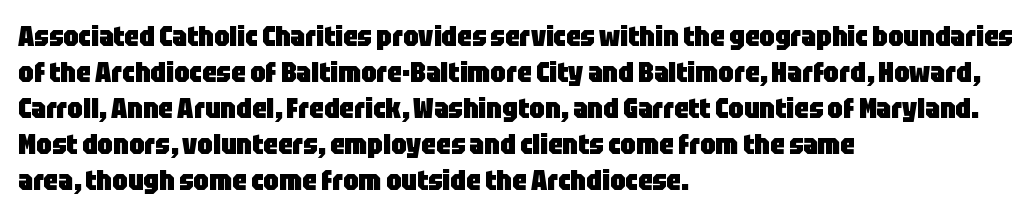
The image shows 28 px heavy, condensed sans-serif type, upright; set left-aligned, normal line spacing (1.29x), normal letter spacing, not underlined; low stroke contrast and a large x-height.
